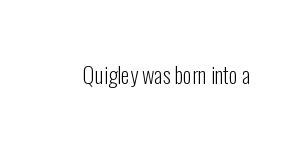
The image shows 22 px text type, upright; set normal letter spacing, not underlined.
